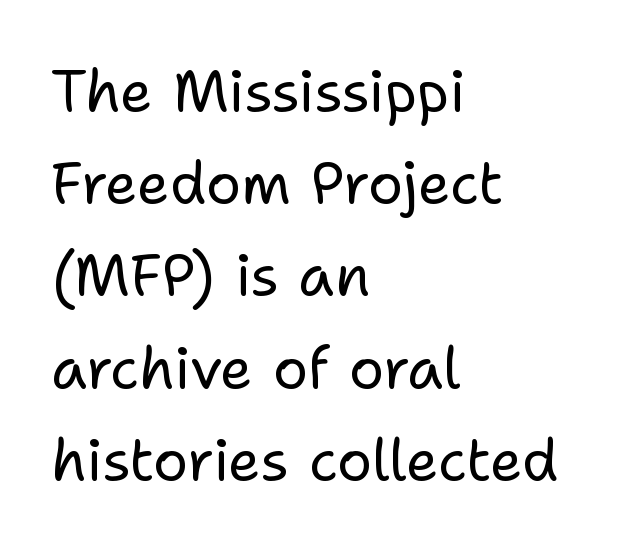
Q: Is the text bold? A: No.
Q: Is the text italic (slanted)? A: No, it is upright.
Q: Is the typeface a serif or a sans-serif typeface? A: Sans-serif.
Q: Is the text underlined? A: No.
Q: How is the paragraph aligned? A: Left-aligned.
Q: Is the spacing between letters normal or unusually wide? A: Normal.
Q: Is the spacing between lines tight, normal or loose? A: Normal.
Q: Width (condensed, normal, or wide)? A: Normal.
Q: Stroke contrast? A: Low.
Q: x-height? A: Medium.
Q: Monospaced? A: No.
